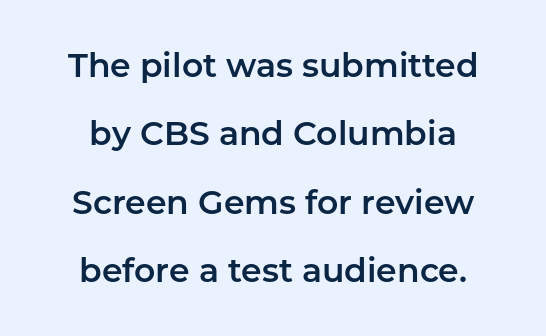
The image shows 33 px sans-serif type, upright; set loose line spacing (2.07x), normal letter spacing, not underlined; low stroke contrast and a medium x-height.
